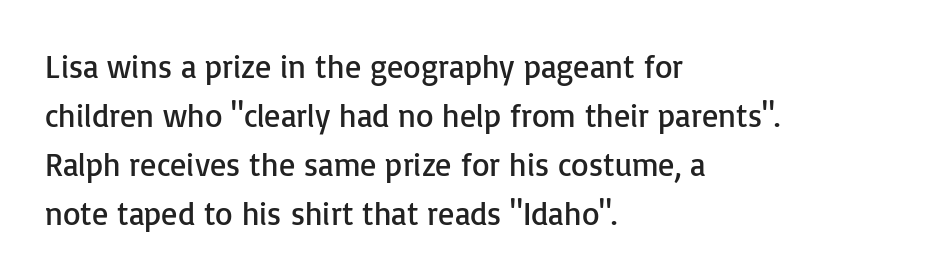
Q: Is the text bold? A: No.
Q: Is the text italic (slanted)? A: No, it is upright.
Q: Is the typeface a serif or a sans-serif typeface? A: Sans-serif.
Q: Is the text underlined? A: No.
Q: How is the paragraph aligned? A: Left-aligned.
Q: Is the spacing between letters normal or unusually wide? A: Normal.
Q: Is the spacing between lines tight, normal or loose? A: Normal.
Q: Width (condensed, normal, or wide)? A: Normal.
Q: Stroke contrast? A: Low.
Q: x-height? A: Medium.
Q: Monospaced? A: No.
